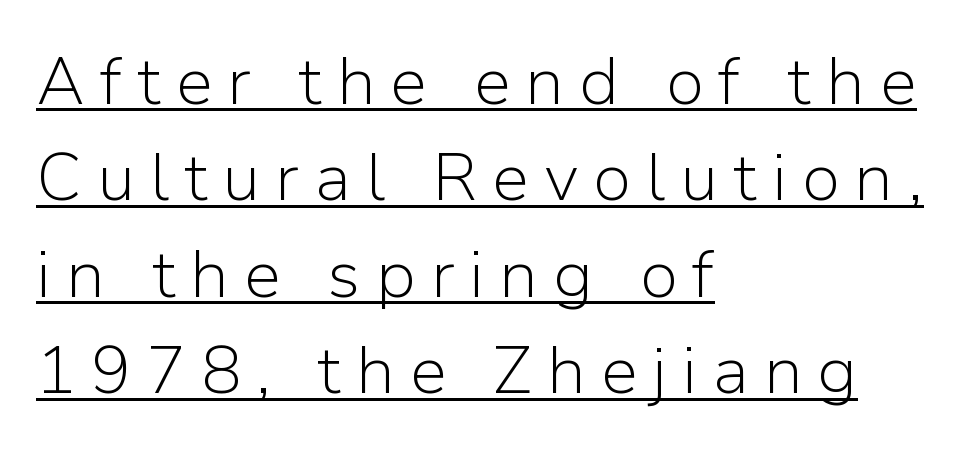
Whoever set this chose a conventional vertical rhythm. A typesetter would mark this as roman, not italic. Between one letter and the next there's a generous, obvious gap. Left-aligned paragraph, ragged on the right.
